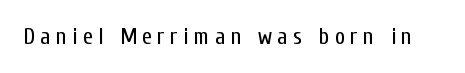
Q: Is the text bold? A: No.
Q: Is the text italic (slanted)? A: No, it is upright.
Q: Is the text underlined? A: No.
Q: Is the spacing between letters normal or unusually wide? A: Unusually wide.
